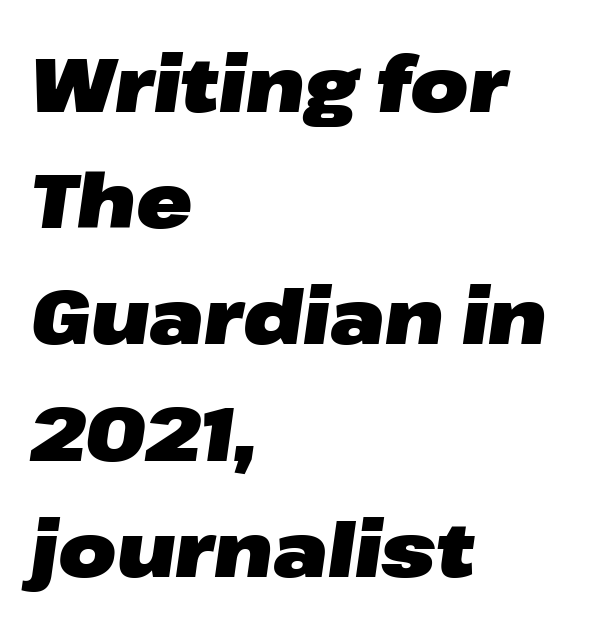
Q: Is the text bold? A: Yes.
Q: Is the text italic (slanted)? A: Yes, it leans right by about 8 degrees.
Q: Is the text underlined? A: No.
Q: How is the paragraph aligned? A: Left-aligned.
Q: Is the spacing between letters normal or unusually wide? A: Normal.
Q: Is the spacing between lines tight, normal or loose? A: Normal.
Q: Width (condensed, normal, or wide)? A: Wide.
Q: Stroke contrast? A: Low.
Q: x-height? A: Medium.
Q: Monospaced? A: No.
